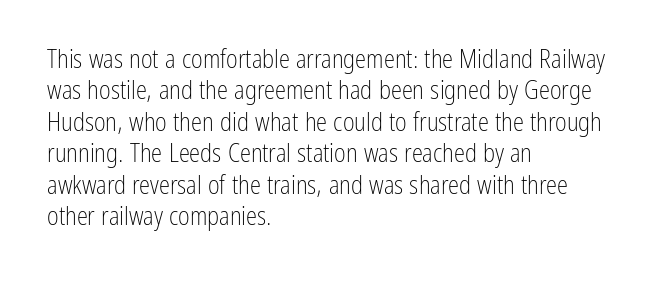
The image shows 25 px text type, upright; set left-aligned, normal line spacing (1.26x), normal letter spacing, not underlined.
